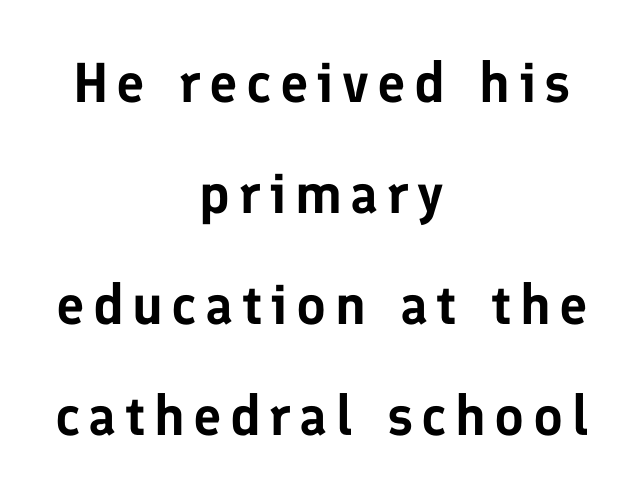
{"serif": "no", "italic": "no", "width": "normal", "stroke_contrast": "low", "x_height": "medium", "monospaced": "no", "underline": "no", "align": "center", "line_spacing": "loose", "line_spacing_ratio": 1.98, "glyph_px": 56}
